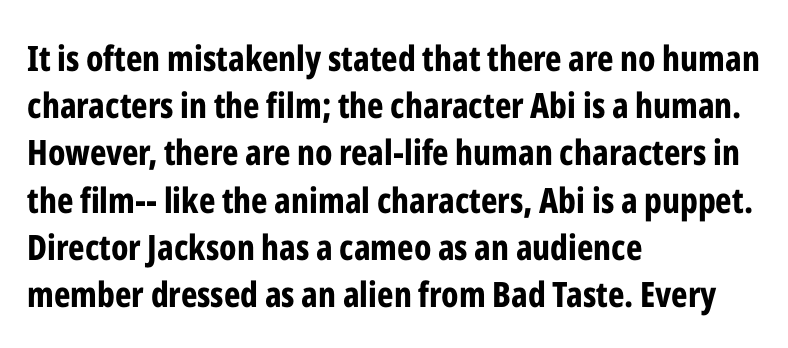
{"serif": "no", "italic": "no", "bold": "yes", "weight": "bold", "width": "condensed", "stroke_contrast": "low", "x_height": "medium", "monospaced": "no", "underline": "no", "align": "left", "line_spacing": "normal", "line_spacing_ratio": 1.35, "letter_spacing": "normal", "letter_spacing_em": 0.0, "glyph_px": 35}
